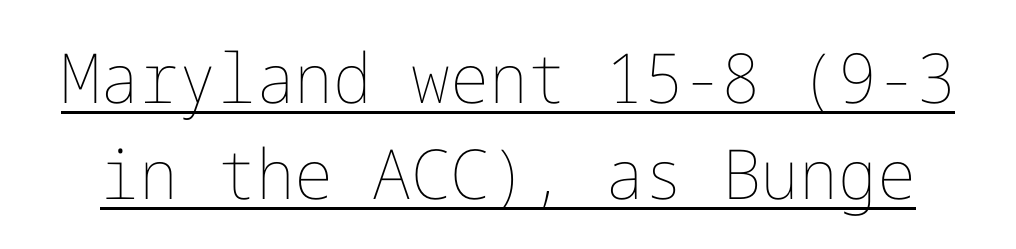
Q: Is the text bold? A: No.
Q: Is the text italic (slanted)? A: No, it is upright.
Q: Is the text underlined? A: Yes.
Q: Is the spacing between letters normal or unusually wide? A: Normal.
Q: Is the spacing between lines tight, normal or loose? A: Normal.
Q: Width (condensed, normal, or wide)? A: Normal.
Q: Stroke contrast? A: Low.
Q: x-height? A: Medium.
